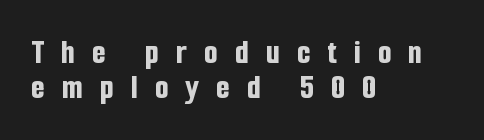
Is the letter spacing exaggerated? Yes — the characters are pushed far apart. Is the block centered? No — it sits flush against the left margin. Regarding leading, the lines here are crowded together. The passage shown is not underscored anywhere.
